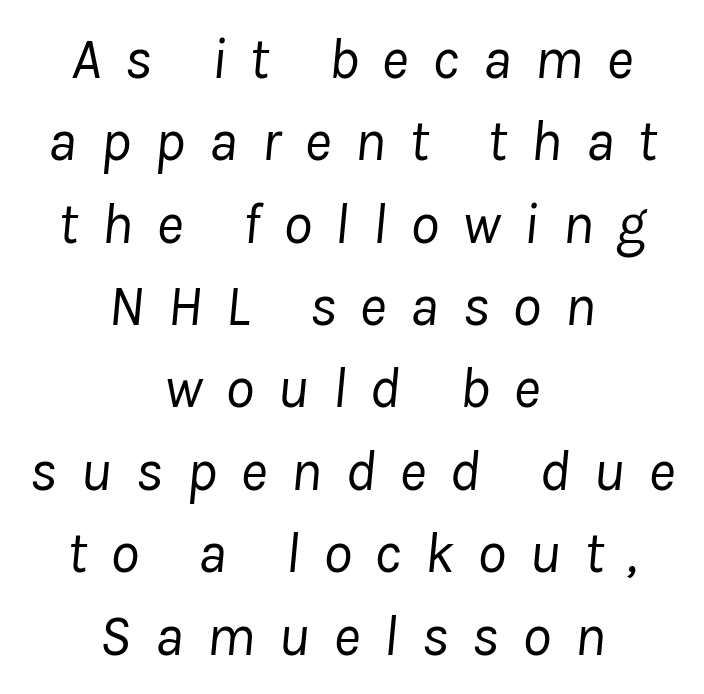
{"italic": "yes", "lean": "right", "slant_degrees": 8, "bold": "no", "weight": "regular", "width": "normal", "stroke_contrast": "low", "x_height": "medium", "monospaced": "no", "underline": "no", "align": "center", "line_spacing": "normal", "line_spacing_ratio": 1.42, "letter_spacing": "wide", "letter_spacing_em": 0.4, "glyph_px": 58}
